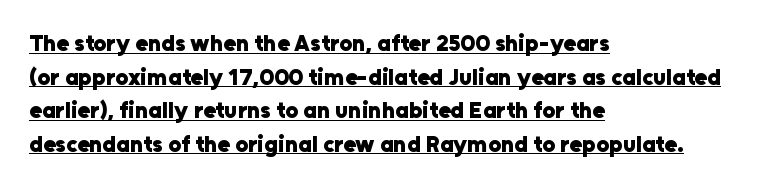
{"italic": "no", "bold": "yes", "underline": "yes", "align": "left", "line_spacing": "normal", "line_spacing_ratio": 1.46, "letter_spacing": "normal", "letter_spacing_em": 0.0, "glyph_px": 23}
